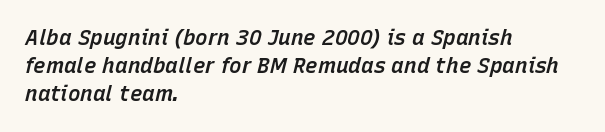
{"italic": "yes", "lean": "right", "slant_degrees": 15, "bold": "semi", "underline": "no", "align": "left", "line_spacing": "normal", "line_spacing_ratio": 1.33, "letter_spacing": "normal", "letter_spacing_em": 0.0, "glyph_px": 21}
